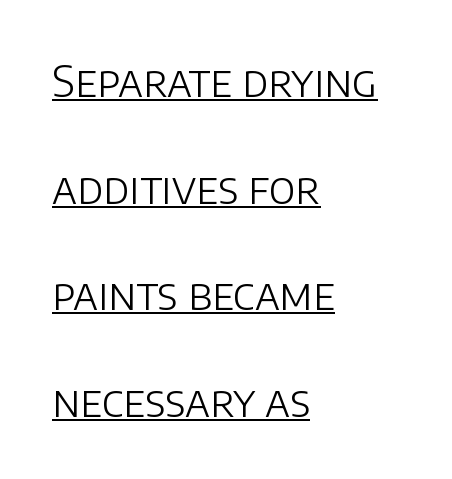
Q: Is the text bold? A: No.
Q: Is the text italic (slanted)? A: No, it is upright.
Q: Is the typeface a serif or a sans-serif typeface? A: Sans-serif.
Q: Is the text underlined? A: Yes.
Q: How is the paragraph aligned? A: Left-aligned.
Q: Is the spacing between letters normal or unusually wide? A: Normal.
Q: Is the spacing between lines tight, normal or loose? A: Loose.
Q: Width (condensed, normal, or wide)? A: Normal.
Q: Stroke contrast? A: Low.
Q: x-height? A: Large.
Q: Monospaced? A: No.
